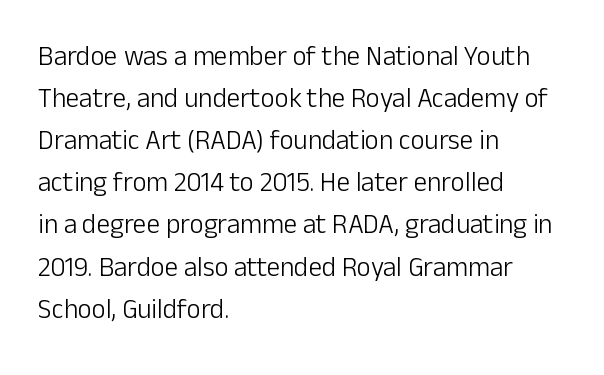
The image shows 27 px text type, upright; set left-aligned, normal line spacing (1.56x), normal letter spacing, not underlined.
